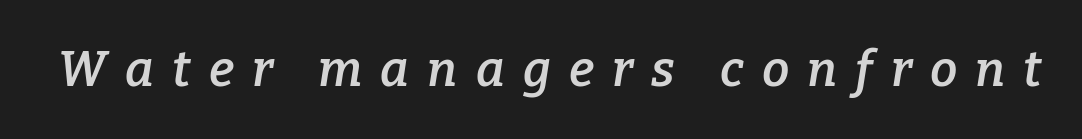
The image shows 49 px semibold serif type, italic (leaning right); set unusually wide letter spacing (+0.37 em), not underlined; low stroke contrast and a medium x-height.
